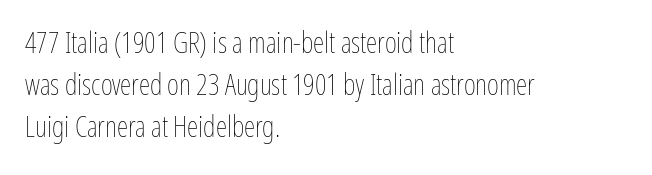
Q: Is the text bold? A: No.
Q: Is the text italic (slanted)? A: No, it is upright.
Q: Is the text underlined? A: No.
Q: How is the paragraph aligned? A: Left-aligned.
Q: Is the spacing between letters normal or unusually wide? A: Normal.
Q: Is the spacing between lines tight, normal or loose? A: Normal.
Q: Width (condensed, normal, or wide)? A: Condensed.
Q: Stroke contrast? A: Low.
Q: x-height? A: Medium.
Q: Monospaced? A: No.
